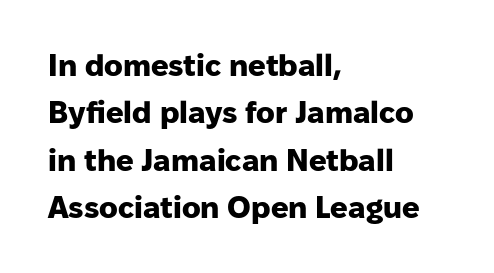
The image shows 31 px heavy sans-serif type, upright; set left-aligned, normal line spacing (1.53x), normal letter spacing, not underlined; low stroke contrast and a medium x-height.
